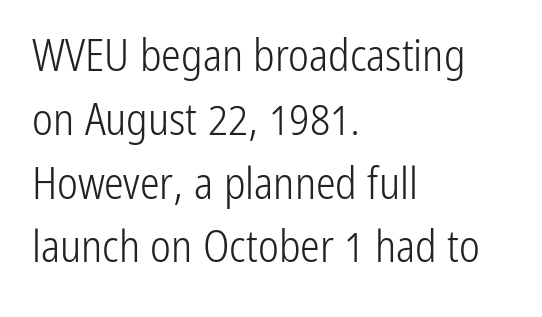
Q: Is the text bold? A: No.
Q: Is the text italic (slanted)? A: No, it is upright.
Q: Is the typeface a serif or a sans-serif typeface? A: Sans-serif.
Q: Is the text underlined? A: No.
Q: How is the paragraph aligned? A: Left-aligned.
Q: Is the spacing between letters normal or unusually wide? A: Normal.
Q: Is the spacing between lines tight, normal or loose? A: Normal.
Q: Width (condensed, normal, or wide)? A: Condensed.
Q: Stroke contrast? A: Low.
Q: x-height? A: Medium.
Q: Monospaced? A: No.
